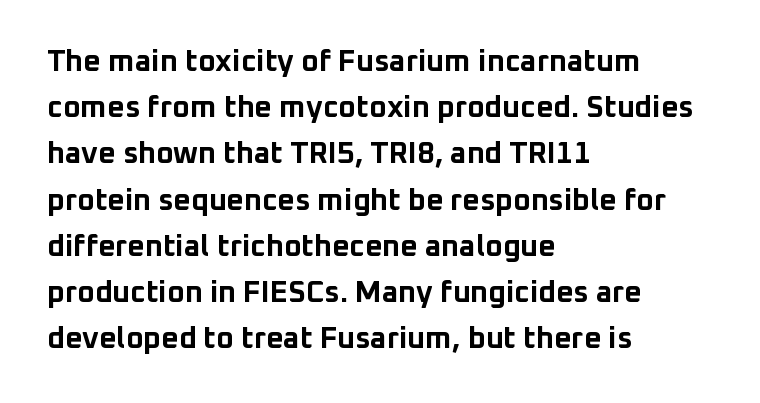
{"serif": "no", "italic": "no", "bold": "yes", "weight": "bold", "width": "normal", "stroke_contrast": "low", "x_height": "medium", "monospaced": "no", "underline": "no", "align": "left", "line_spacing": "normal", "line_spacing_ratio": 1.54, "letter_spacing": "normal", "letter_spacing_em": 0.0, "glyph_px": 30}
